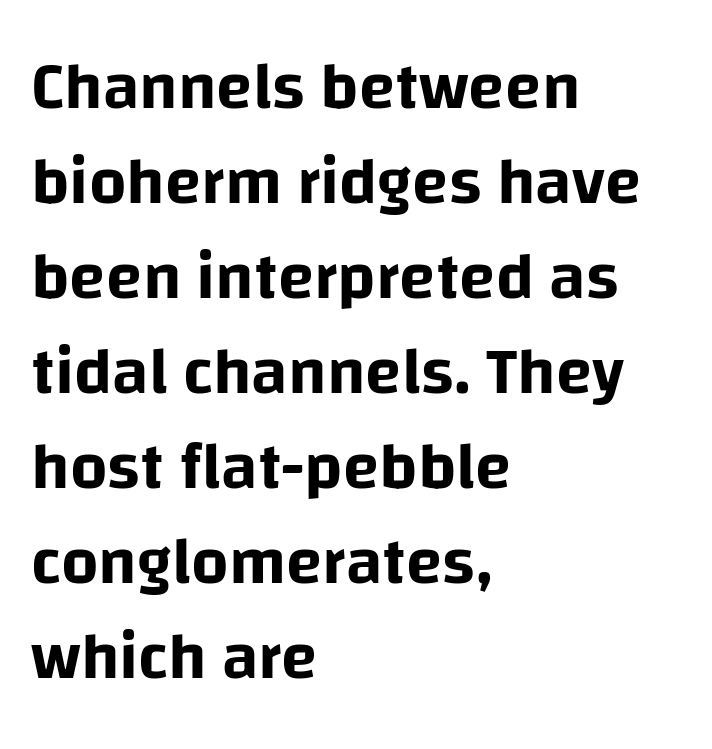
Q: Is the text italic (slanted)? A: No, it is upright.
Q: Is the typeface a serif or a sans-serif typeface? A: Sans-serif.
Q: Is the text underlined? A: No.
Q: How is the paragraph aligned? A: Left-aligned.
Q: Is the spacing between letters normal or unusually wide? A: Normal.
Q: Is the spacing between lines tight, normal or loose? A: Normal.
Q: Width (condensed, normal, or wide)? A: Normal.
Q: Stroke contrast? A: Low.
Q: x-height? A: Large.
Q: Monospaced? A: No.
